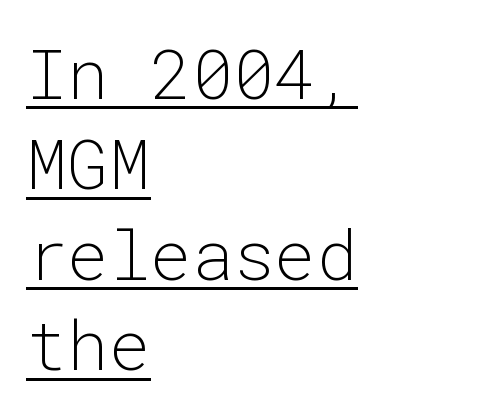
{"serif": "no", "italic": "no", "bold": "no", "weight": "light", "width": "normal", "stroke_contrast": "low", "x_height": "medium", "monospaced": "yes", "underline": "yes", "align": "left", "line_spacing": "normal", "line_spacing_ratio": 1.31, "letter_spacing": "normal", "letter_spacing_em": 0.0, "glyph_px": 69}
